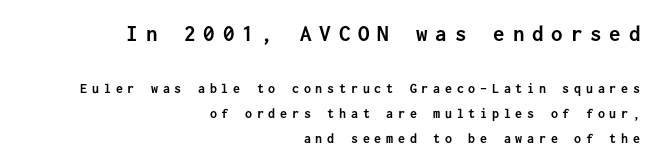
Does the weight exceed regular? Yes, all the way to bold. Beneath every word, the page is bare. The typography opts for an upright posture over an oblique one. Short note: letters widely spaced. The rendering anchors every line to the right-hand side.
